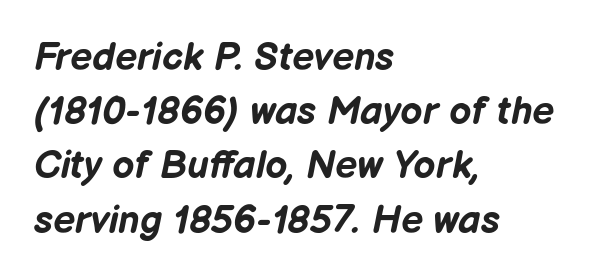
The image shows 39 px bold type, italic (leaning right); set left-aligned, normal line spacing (1.39x), normal letter spacing, not underlined; low stroke contrast and a medium x-height.
